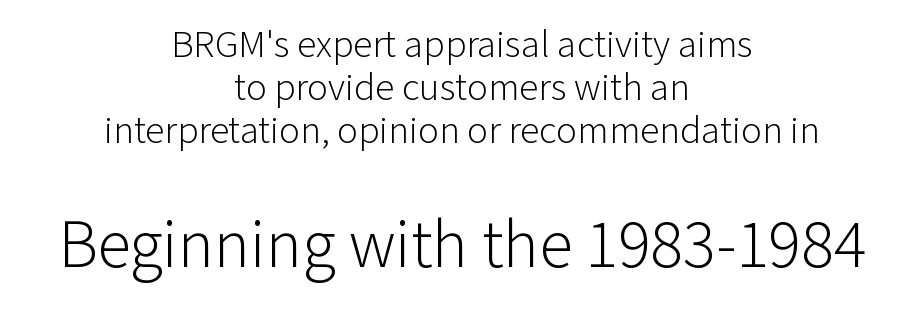
Q: Is the text bold? A: No.
Q: Is the text italic (slanted)? A: No, it is upright.
Q: Is the typeface a serif or a sans-serif typeface? A: Sans-serif.
Q: Is the text underlined? A: No.
Q: How is the paragraph aligned? A: Centered.
Q: Is the spacing between letters normal or unusually wide? A: Normal.
Q: Is the spacing between lines tight, normal or loose? A: Tight.
Q: Which block of text is set in a larger size, the first (top) or the second (bottom)? A: The second (bottom) one.
Q: Width (condensed, normal, or wide)? A: Normal.
Q: Stroke contrast? A: Low.
Q: x-height? A: Medium.
Q: Monospaced? A: No.
